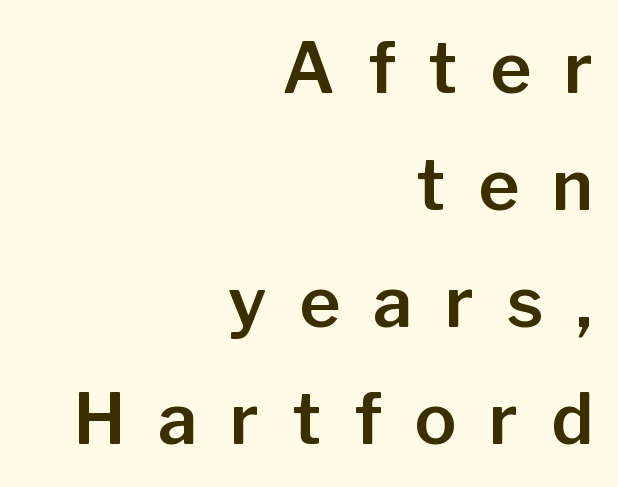
Q: Is the text italic (slanted)? A: No, it is upright.
Q: Is the typeface a serif or a sans-serif typeface? A: Sans-serif.
Q: Is the text underlined? A: No.
Q: How is the paragraph aligned? A: Right-aligned.
Q: Is the spacing between letters normal or unusually wide? A: Unusually wide.
Q: Is the spacing between lines tight, normal or loose? A: Normal.
Q: Width (condensed, normal, or wide)? A: Normal.
Q: Stroke contrast? A: Low.
Q: x-height? A: Medium.
Q: Monospaced? A: No.
